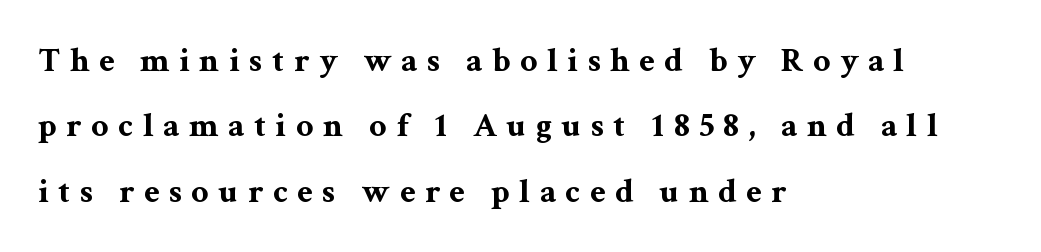
The image shows 34 px bold, wide serif type, upright; set left-aligned, loose line spacing (1.92x), unusually wide letter spacing (+0.28 em), not underlined; medium stroke contrast and a medium x-height.
